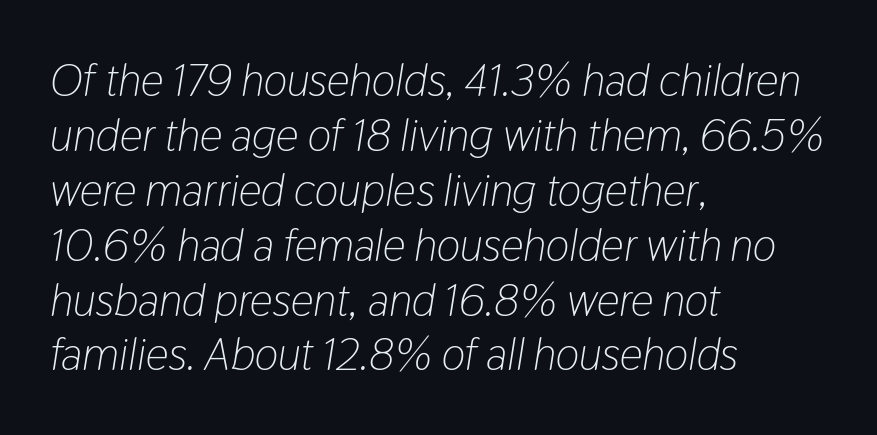
The image shows 45 px light, condensed type, italic (leaning right); set left-aligned, line spacing 1.22x, normal letter spacing, not underlined; low stroke contrast and a medium x-height.
